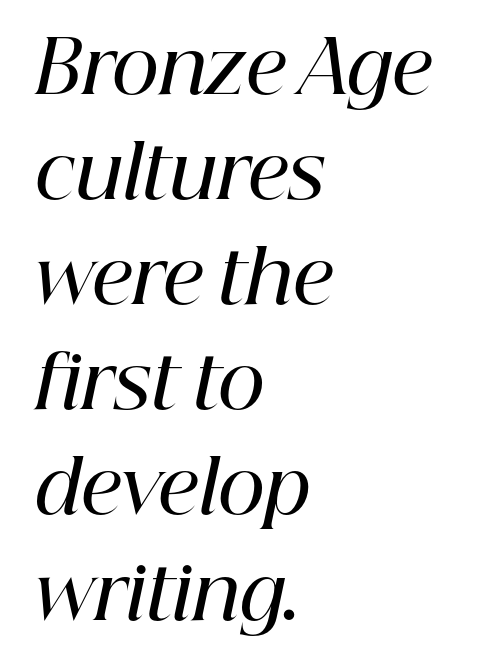
The image shows 73 px semibold serif type, italic (leaning right); set left-aligned, normal line spacing (1.44x), normal letter spacing, not underlined; high stroke contrast and a medium x-height.
